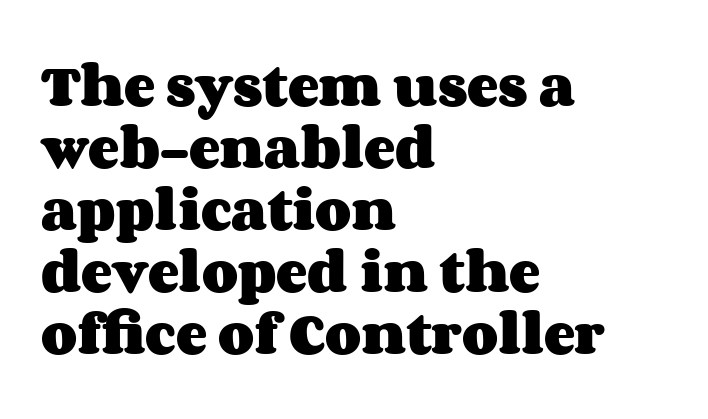
Q: Is the text bold? A: Yes.
Q: Is the text italic (slanted)? A: No, it is upright.
Q: Is the text underlined? A: No.
Q: How is the paragraph aligned? A: Left-aligned.
Q: Is the spacing between letters normal or unusually wide? A: Normal.
Q: Is the spacing between lines tight, normal or loose? A: Normal.
Q: Width (condensed, normal, or wide)? A: Wide.
Q: Stroke contrast? A: Medium.
Q: x-height? A: Large.
Q: Monospaced? A: No.
